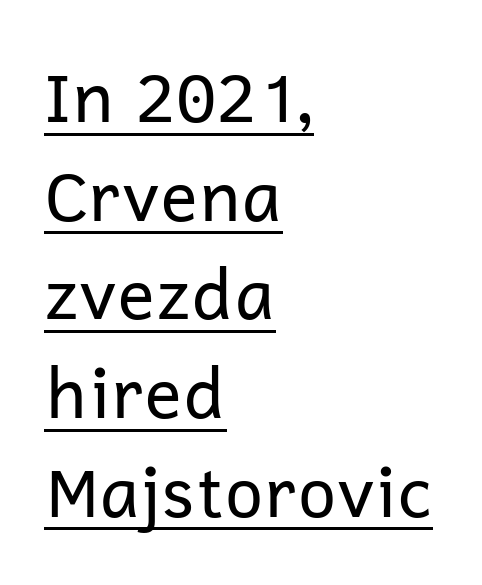
The image shows 69 px regular-weight sans-serif type, upright; set left-aligned, normal line spacing (1.43x), normal letter spacing, underlined; low stroke contrast and a medium x-height.
